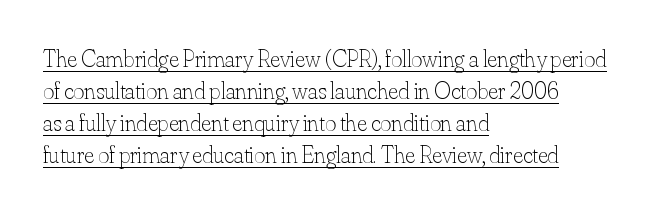
These characters rest on top of a visible drawn line. A light-to-regular cut is what we see here. The face used here is rendered with its standard letterfit. This rendering uses left alignment, leaving the right contour irregular. Leading matches the norm, producing a regular column.
